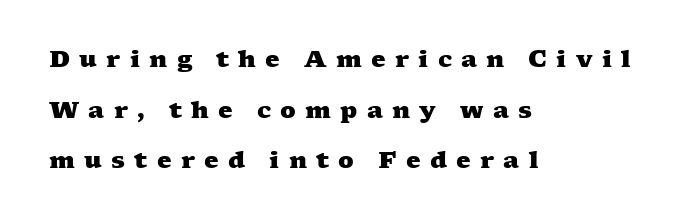
{"bold": "yes", "underline": "no", "align": "left", "line_spacing": "loose", "line_spacing_ratio": 2.2, "letter_spacing": "wide", "letter_spacing_em": 0.4, "glyph_px": 23}
